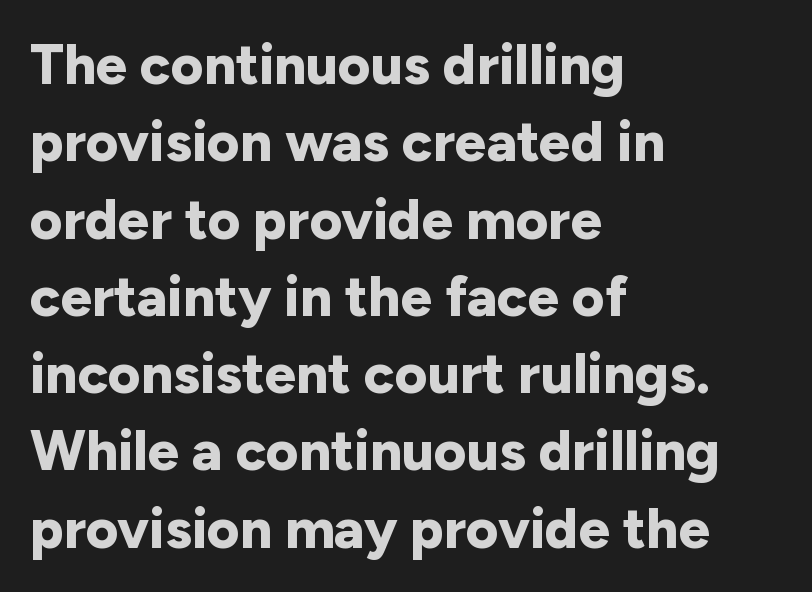
The image shows 56 px bold sans-serif type, upright; set left-aligned, normal line spacing (1.38x), normal letter spacing, not underlined; low stroke contrast and a medium x-height.
